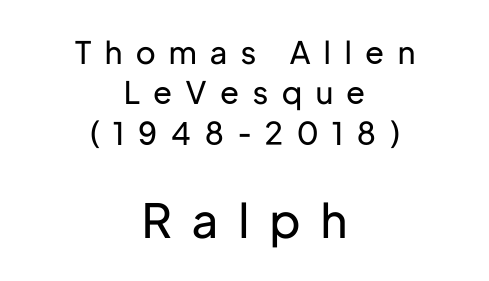
The image shows 47 px regular-weight sans-serif type, upright; set centered, normal line spacing (1.3x), unusually wide letter spacing (+0.45 em), not underlined; the second (bottom) block is 1.52x larger; low stroke contrast and a medium x-height.
